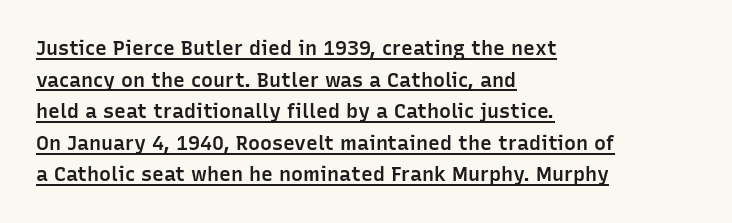
The text block is weighted toward the left margin, trailing off unevenly rightward. Stroke thickness is moderately raised; the sample reads as semibold. One glance says typical: line gaps are just what's usual. A typographer would call this underscored text. Standard letterfit; no display-style spreading of the glyphs. Style check: upright.
